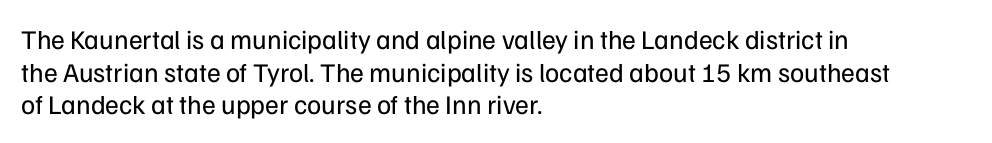
{"italic": "no", "bold": "no", "underline": "no", "align": "left", "line_spacing_ratio": 1.21, "letter_spacing": "normal", "letter_spacing_em": 0.0, "glyph_px": 27}
